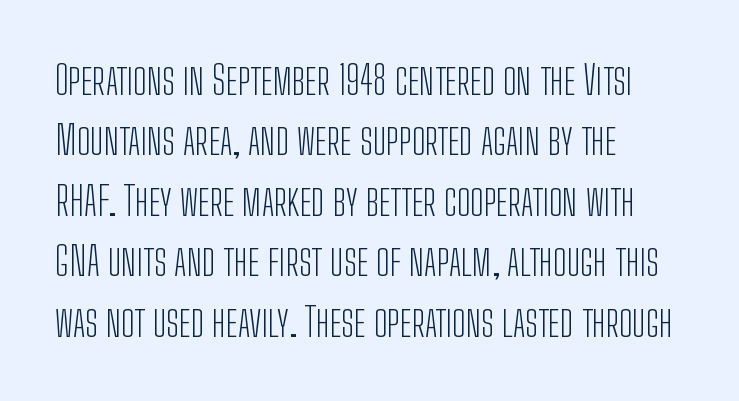
{"serif": "no", "italic": "no", "bold": "no", "weight": "light", "width": "condensed", "stroke_contrast": "low", "x_height": "medium", "monospaced": "no", "underline": "no", "align": "left", "line_spacing": "normal", "line_spacing_ratio": 1.51, "letter_spacing": "normal", "letter_spacing_em": 0.0, "glyph_px": 40}
